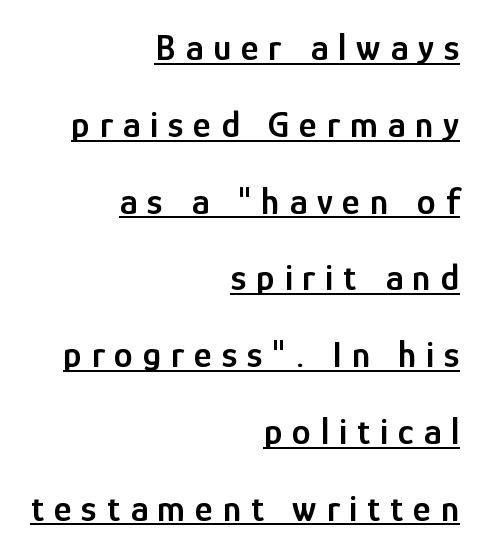
The image shows 38 px semibold, condensed sans-serif type, upright; set right-aligned, loose line spacing (2.02x), unusually wide letter spacing (+0.26 em), underlined; low stroke contrast and a medium x-height.
